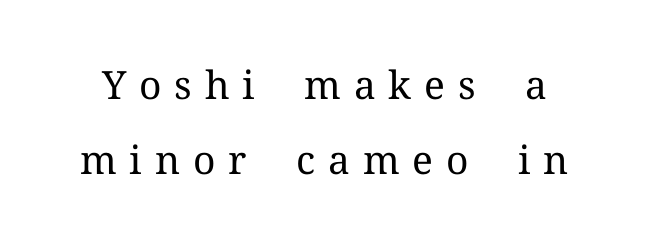
Unlike a clean sans, this face finishes its strokes with serifs. The letters advance in unequal steps, a hallmark of proportional type. This is not heavy type; no bold has been used. The type is letterspaced generously, with wide tracking. Style check: upright. Check under the words: just untouched page.
